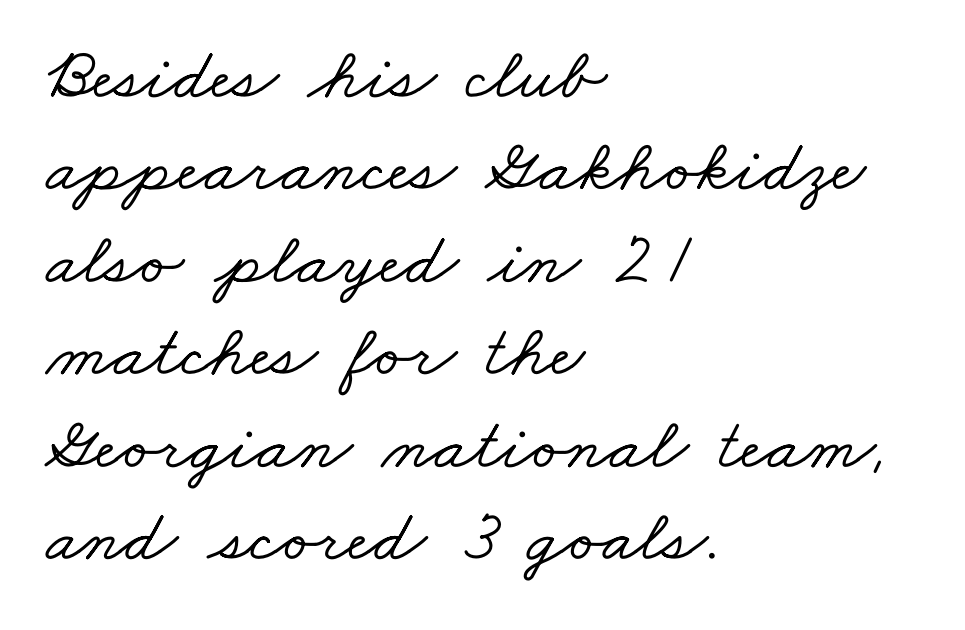
The image shows 74 px wide serif type; set left-aligned, normal line spacing (1.25x), normal letter spacing, not underlined; low stroke contrast and a small x-height.
